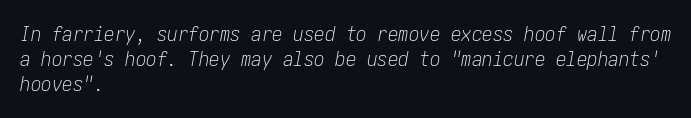
{"italic": "yes", "lean": "right", "slant_degrees": 10, "bold": "no", "underline": "no", "align": "left", "line_spacing_ratio": 1.2, "letter_spacing": "normal", "letter_spacing_em": 0.0, "glyph_px": 21}
